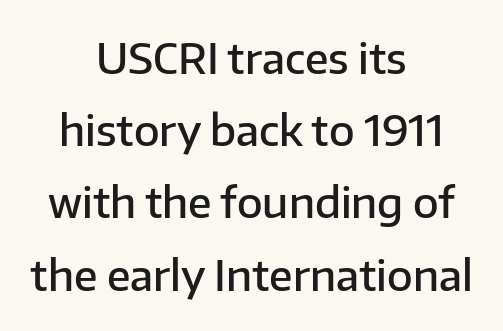
The image shows 42 px semibold sans-serif type, upright; set centered, line spacing 1.72x, normal letter spacing, not underlined; low stroke contrast and a medium x-height.
